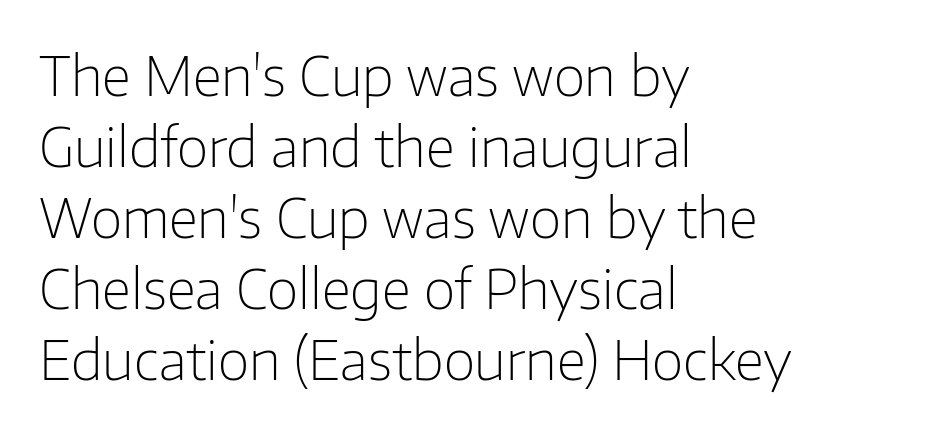
The image shows 55 px light sans-serif type, upright; set left-aligned, normal line spacing (1.29x), normal letter spacing, not underlined; low stroke contrast and a medium x-height.
